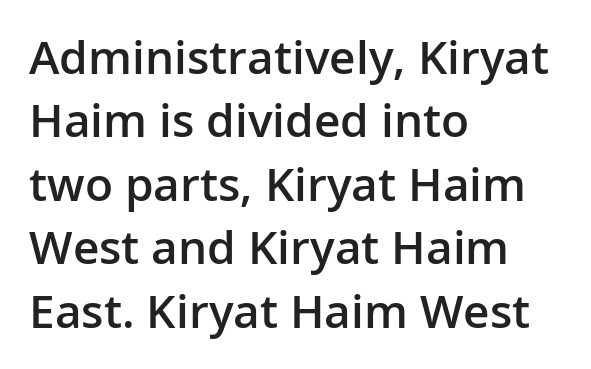
Q: Is the text bold? A: Semi-bold.
Q: Is the text italic (slanted)? A: No, it is upright.
Q: Is the typeface a serif or a sans-serif typeface? A: Sans-serif.
Q: Is the text underlined? A: No.
Q: How is the paragraph aligned? A: Left-aligned.
Q: Is the spacing between letters normal or unusually wide? A: Normal.
Q: Is the spacing between lines tight, normal or loose? A: Normal.
Q: Width (condensed, normal, or wide)? A: Normal.
Q: Stroke contrast? A: Low.
Q: x-height? A: Medium.
Q: Monospaced? A: No.
